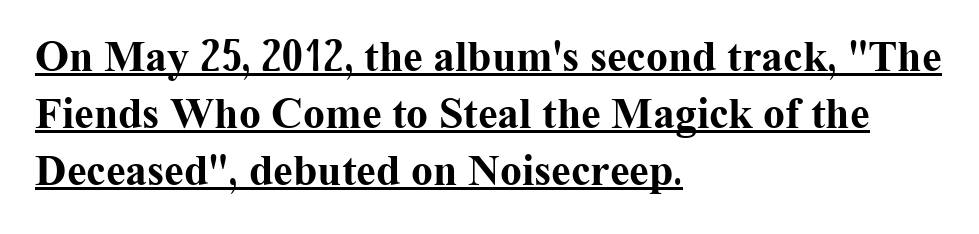
The image shows 44 px bold serif type, upright; set left-aligned, normal line spacing (1.29x), normal letter spacing, underlined; medium stroke contrast and a medium x-height.
